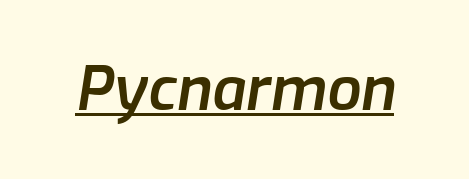
The image shows 60 px semibold type, italic (leaning right); set normal letter spacing, underlined; low stroke contrast and a medium x-height.
